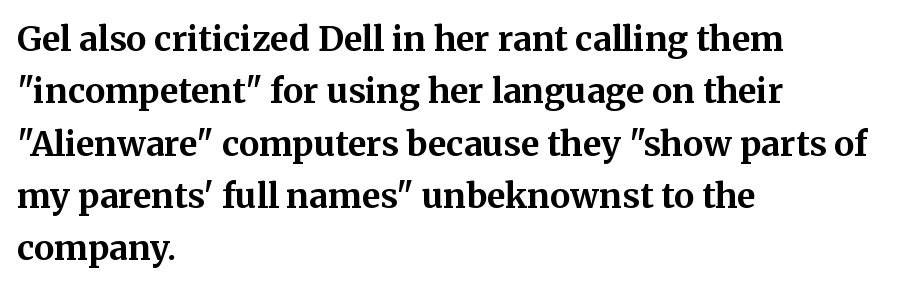
Compared with a centered layout, this one pins lines to the left instead. How would I describe the line gaps? Plain and ordinary. Is this a fixed-width face? No — the glyphs have proportional, varying widths. Beneath every word, the page is bare.
